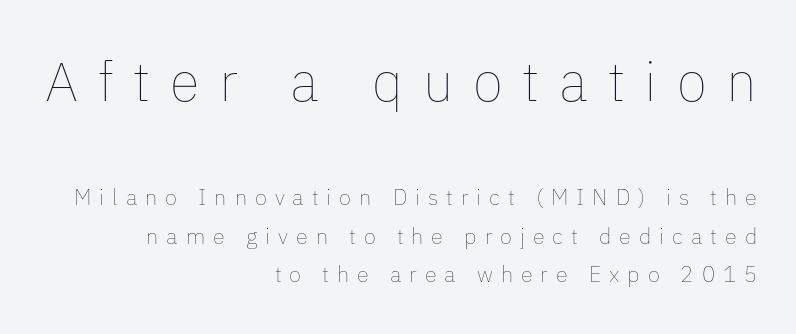
A typesetter would call this proportional, since set widths differ per character. Unlike italic type, these characters show no tilt at all. The composition opens big and finishes small. The tracking jumps out immediately: characters are airy and widely separated.
